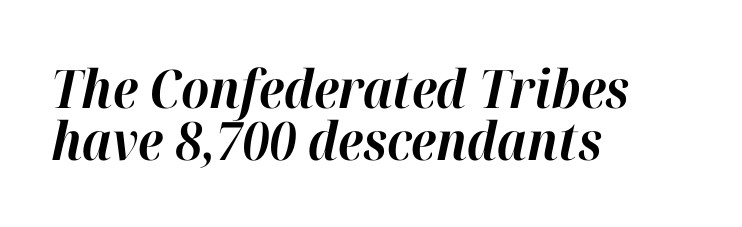
Q: Is the text bold? A: Yes.
Q: Is the text italic (slanted)? A: Yes, it leans right by about 12 degrees.
Q: Is the text underlined? A: No.
Q: How is the paragraph aligned? A: Left-aligned.
Q: Is the spacing between letters normal or unusually wide? A: Normal.
Q: Is the spacing between lines tight, normal or loose? A: Tight.
Q: Width (condensed, normal, or wide)? A: Normal.
Q: Stroke contrast? A: High.
Q: x-height? A: Medium.
Q: Monospaced? A: No.
